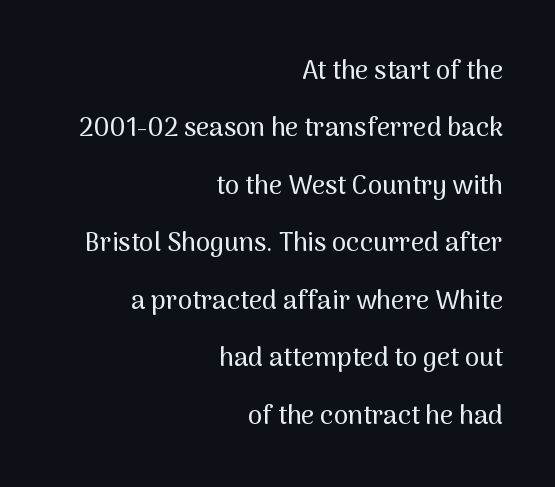
Q: Is the text italic (slanted)? A: No, it is upright.
Q: Is the text underlined? A: No.
Q: How is the paragraph aligned? A: Right-aligned.
Q: Is the spacing between letters normal or unusually wide? A: Normal.
Q: Is the spacing between lines tight, normal or loose? A: Loose.
